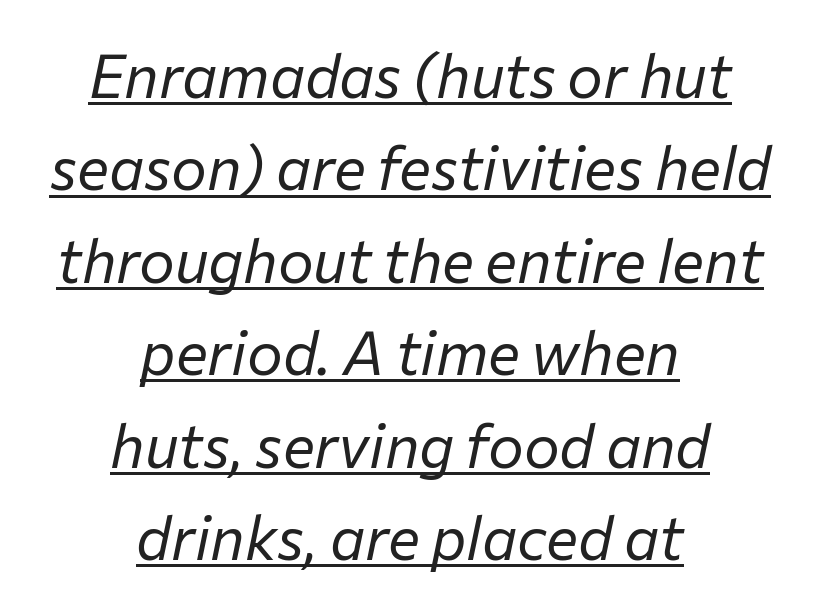
{"italic": "yes", "lean": "right", "slant_degrees": 12, "bold": "no", "weight": "regular", "width": "normal", "stroke_contrast": "low", "x_height": "medium", "monospaced": "no", "underline": "yes", "align": "center", "line_spacing": "normal", "line_spacing_ratio": 1.54, "letter_spacing": "normal", "letter_spacing_em": 0.0, "glyph_px": 60}
